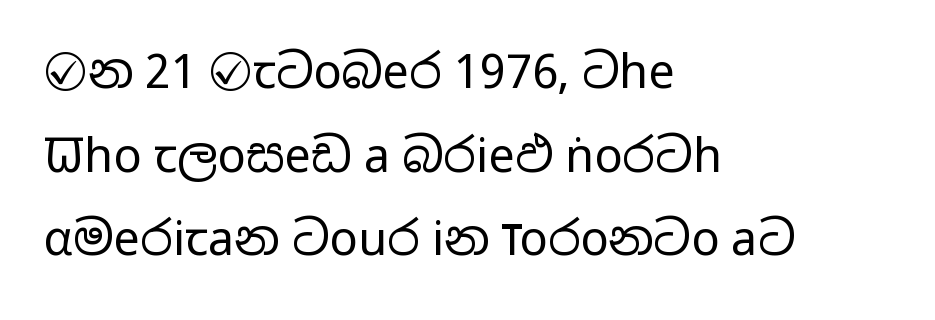
The image shows 47 px regular-weight, wide sans-serif type, upright; set left-aligned, line spacing 1.78x, normal letter spacing, not underlined; low stroke contrast and a medium x-height.
